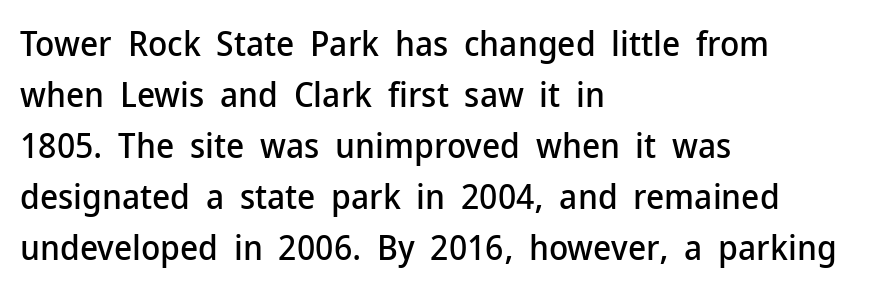
The image shows 35 px sans-serif type, upright; set left-aligned, normal line spacing (1.46x), normal letter spacing, not underlined; low stroke contrast and a medium x-height.
